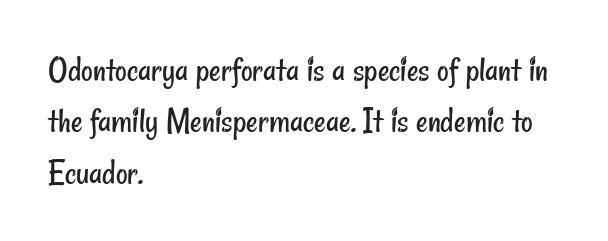
The image shows 36 px regular-weight, condensed sans-serif type; set left-aligned, normal line spacing (1.43x), normal letter spacing, not underlined; low stroke contrast and a small x-height.
